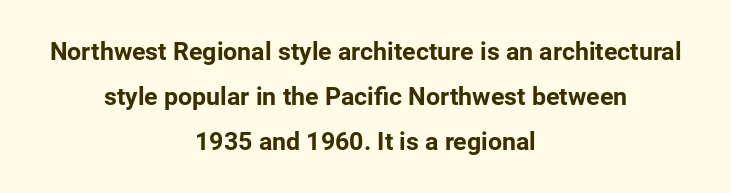
The image shows 25 px bold type, upright; set centered, line spacing 1.8x, normal letter spacing, not underlined.
